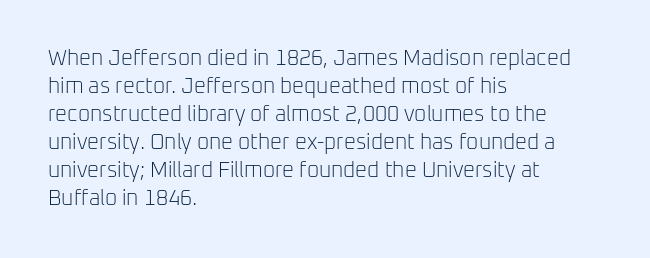
Q: Is the text bold? A: No.
Q: Is the text italic (slanted)? A: No, it is upright.
Q: Is the text underlined? A: No.
Q: How is the paragraph aligned? A: Left-aligned.
Q: Is the spacing between letters normal or unusually wide? A: Normal.
Q: Is the spacing between lines tight, normal or loose? A: Normal.
